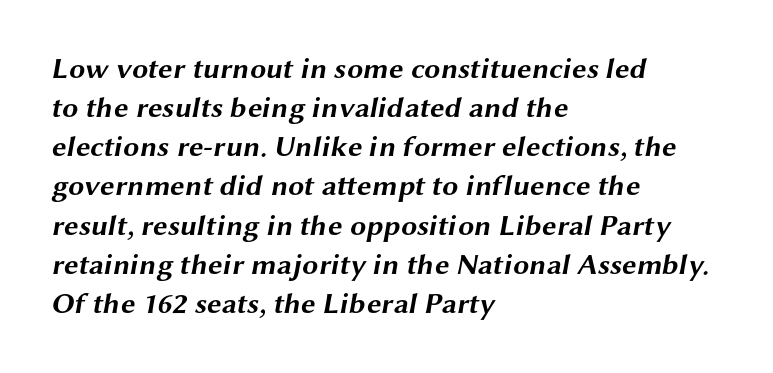
The image shows 29 px bold, wide sans-serif type; set left-aligned, normal line spacing (1.35x), normal letter spacing, not underlined; medium stroke contrast and a medium x-height.
